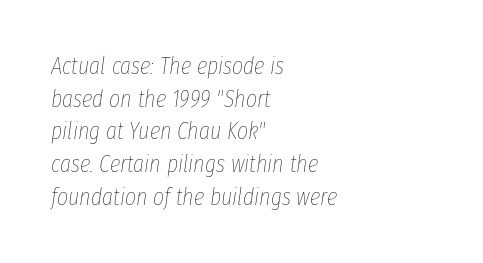
{"italic": "yes", "lean": "right", "slant_degrees": 8, "bold": "no", "underline": "no", "align": "left", "line_spacing": "normal", "line_spacing_ratio": 1.36, "letter_spacing": "normal", "letter_spacing_em": 0.0, "glyph_px": 24}
